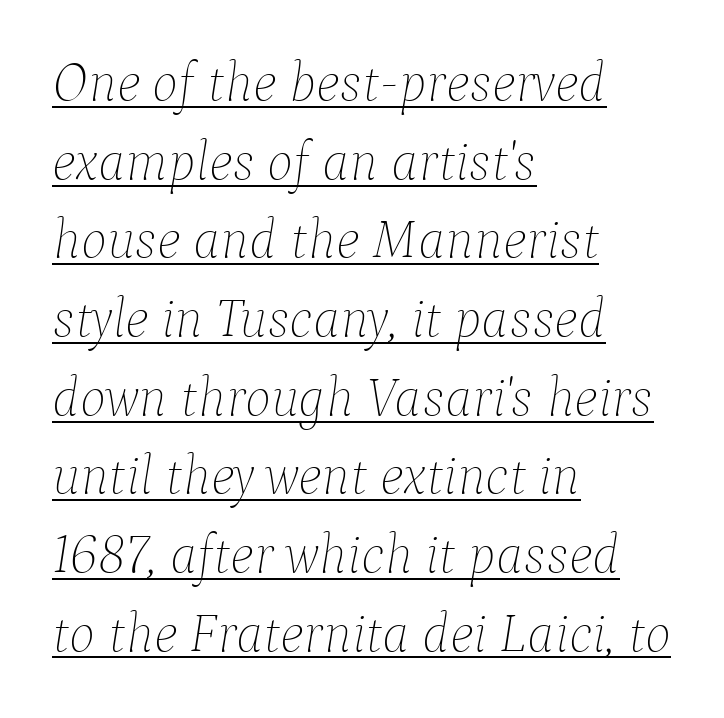
The letters advance in unequal steps, a hallmark of proportional type. Whoever set this chose a conventional vertical rhythm. An italicized treatment has been applied to the whole sample. One-word summary of the alignment: left. The letterforms sit at book weight or below.
